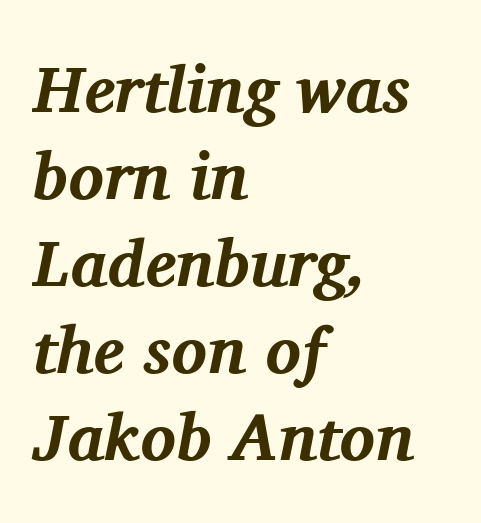
Only glyphs here, with clear space below each row. Examine the stroke ends and you'll spot serifs. Style check: oblique. Alignment: flush left. A full-strength bold gives these letters their thick strokes.
